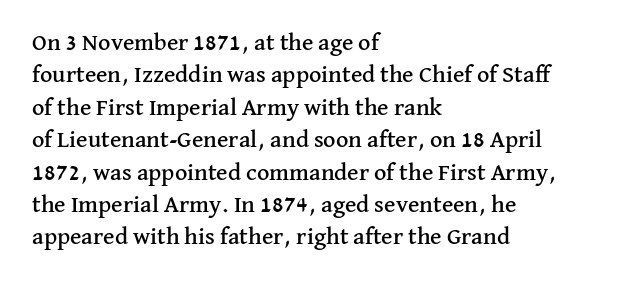
{"italic": "no", "underline": "no", "align": "left", "line_spacing": "normal", "line_spacing_ratio": 1.35, "letter_spacing": "normal", "letter_spacing_em": 0.0, "glyph_px": 24}
